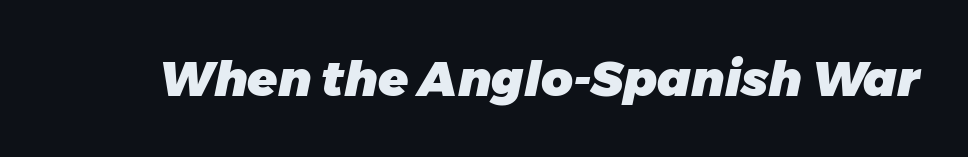
Q: Is the text bold? A: Yes.
Q: Is the text italic (slanted)? A: Yes, it leans right by about 11 degrees.
Q: Is the text underlined? A: No.
Q: Is the spacing between letters normal or unusually wide? A: Normal.
Q: Width (condensed, normal, or wide)? A: Normal.
Q: Stroke contrast? A: Low.
Q: x-height? A: Medium.
Q: Monospaced? A: No.
